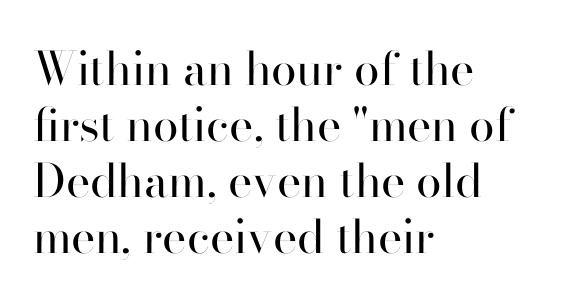
Q: Is the text bold? A: No.
Q: Is the text italic (slanted)? A: No, it is upright.
Q: Is the typeface a serif or a sans-serif typeface? A: Sans-serif.
Q: Is the text underlined? A: No.
Q: How is the paragraph aligned? A: Left-aligned.
Q: Is the spacing between letters normal or unusually wide? A: Normal.
Q: Width (condensed, normal, or wide)? A: Normal.
Q: Stroke contrast? A: High.
Q: x-height? A: Small.
Q: Monospaced? A: No.
